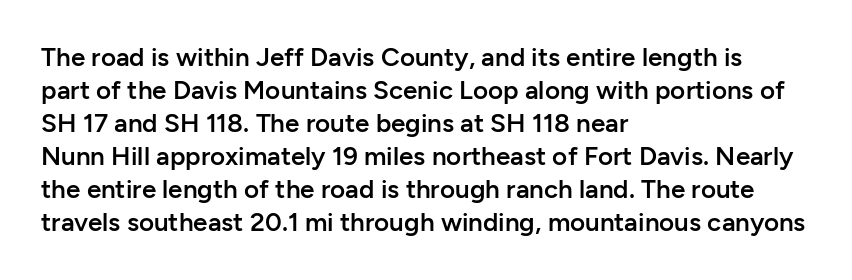
{"italic": "no", "bold": "semi", "underline": "no", "align": "left", "line_spacing": "normal", "line_spacing_ratio": 1.27, "letter_spacing": "normal", "letter_spacing_em": 0.0, "glyph_px": 26}
